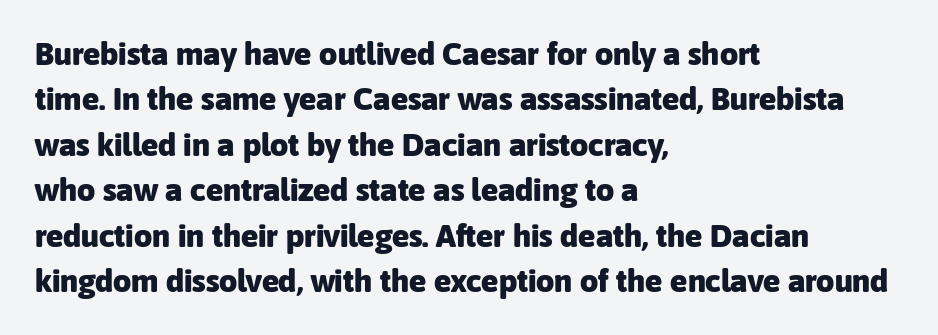
{"serif": "no", "italic": "no", "bold": "yes", "weight": "heavy", "width": "normal", "stroke_contrast": "low", "x_height": "medium", "monospaced": "no", "underline": "no", "align": "left", "line_spacing": "normal", "line_spacing_ratio": 1.42, "letter_spacing": "normal", "letter_spacing_em": 0.0, "glyph_px": 32}
